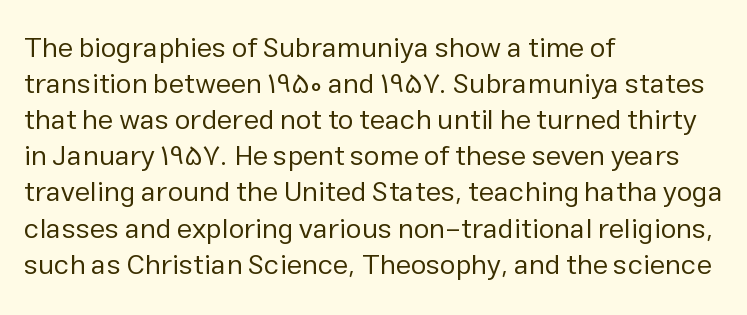
Q: Is the text bold? A: No.
Q: Is the text italic (slanted)? A: No, it is upright.
Q: Is the typeface a serif or a sans-serif typeface? A: Sans-serif.
Q: Is the text underlined? A: No.
Q: How is the paragraph aligned? A: Left-aligned.
Q: Is the spacing between letters normal or unusually wide? A: Normal.
Q: Is the spacing between lines tight, normal or loose? A: Normal.
Q: Width (condensed, normal, or wide)? A: Normal.
Q: Stroke contrast? A: Low.
Q: x-height? A: Medium.
Q: Monospaced? A: No.
